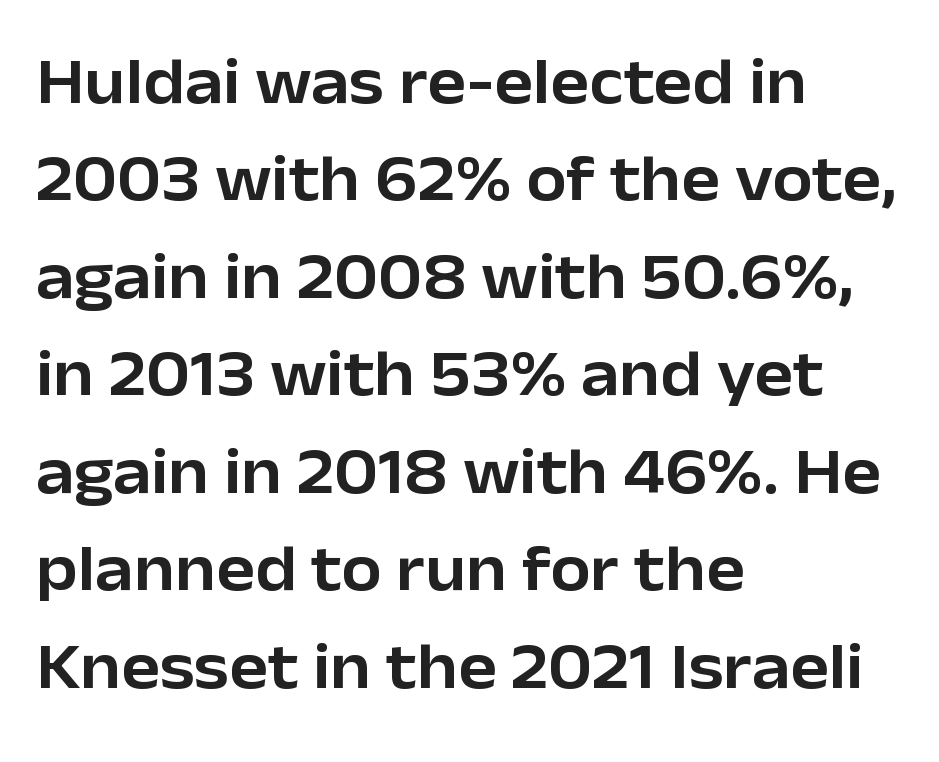
Every row of glyphs begins at an identical x-position on the left. It's the straight-up-and-down kind of type. If you measured baseline to baseline, you'd find a middling distance. There is no visible air inserted between adjacent glyphs.
